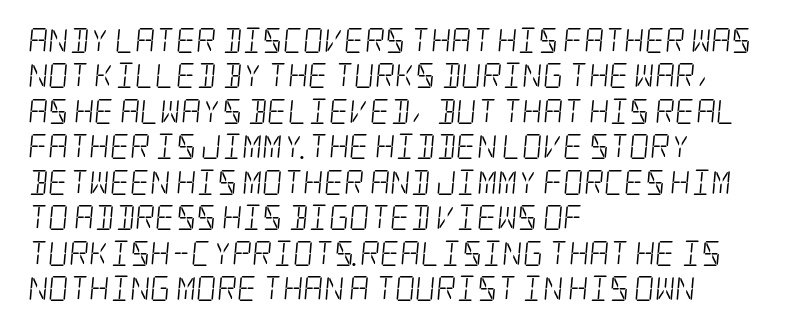
The image shows 25 px text type; set left-aligned, normal line spacing (1.42x), normal letter spacing, not underlined.
